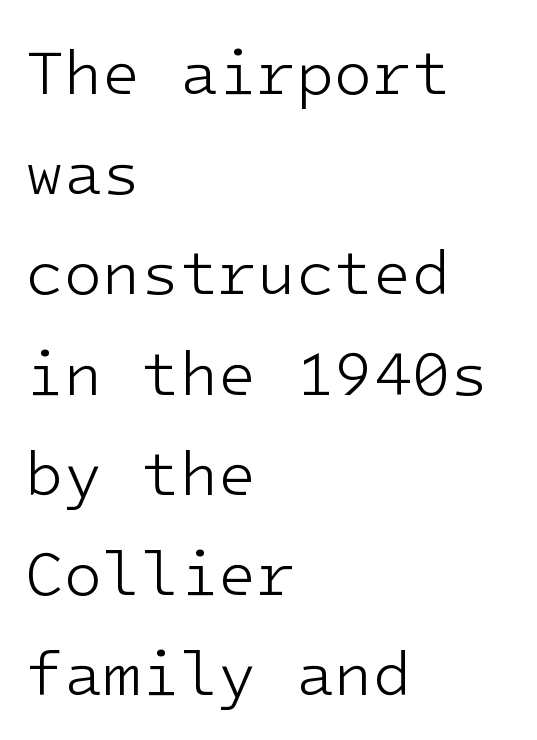
{"serif": "no", "italic": "no", "bold": "no", "weight": "light", "width": "normal", "stroke_contrast": "low", "x_height": "medium", "underline": "no", "align": "left", "line_spacing": "normal", "line_spacing_ratio": 1.59, "letter_spacing": "normal", "letter_spacing_em": 0.0, "glyph_px": 63}
